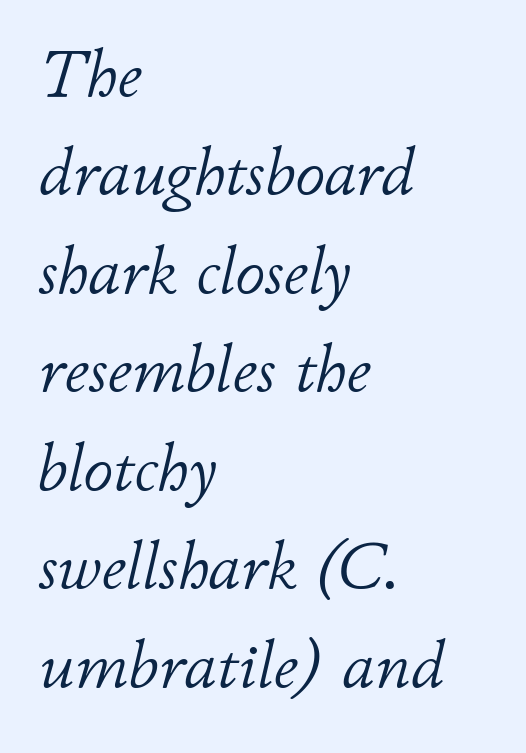
The image shows 67 px light type, italic (leaning right); set left-aligned, normal line spacing (1.47x), normal letter spacing, not underlined; low stroke contrast and a small x-height.
